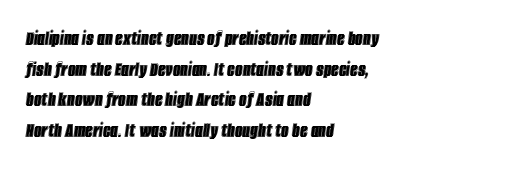
Q: Is the text italic (slanted)? A: Yes, it leans right by about 8 degrees.
Q: Is the text underlined? A: No.
Q: How is the paragraph aligned? A: Left-aligned.
Q: Is the spacing between letters normal or unusually wide? A: Normal.
Q: Is the spacing between lines tight, normal or loose? A: Normal.
